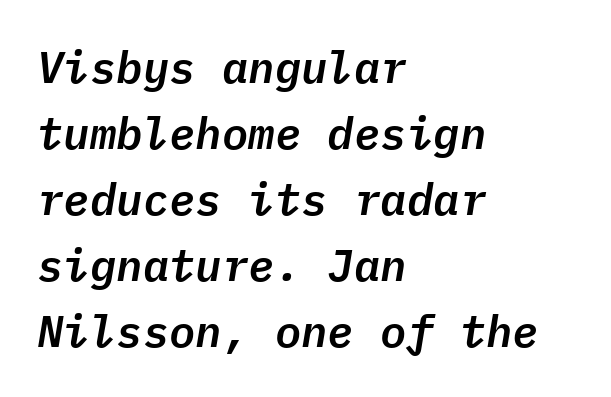
{"italic": "yes", "lean": "right", "slant_degrees": 9, "width": "normal", "stroke_contrast": "low", "x_height": "medium", "monospaced": "yes", "underline": "no", "align": "left", "line_spacing": "normal", "line_spacing_ratio": 1.5, "letter_spacing": "normal", "letter_spacing_em": 0.0, "glyph_px": 44}
